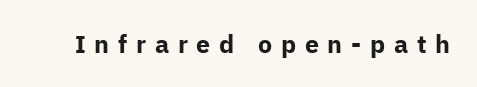
The image shows 25 px bold type, upright; set unusually wide letter spacing (+0.35 em), not underlined.
